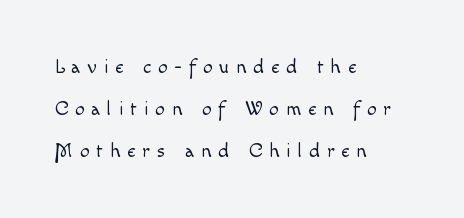
Q: Is the text bold? A: No.
Q: Is the text italic (slanted)? A: No, it is upright.
Q: Is the text underlined? A: No.
Q: How is the paragraph aligned? A: Left-aligned.
Q: Is the spacing between letters normal or unusually wide? A: Unusually wide.
Q: Is the spacing between lines tight, normal or loose? A: Loose.
